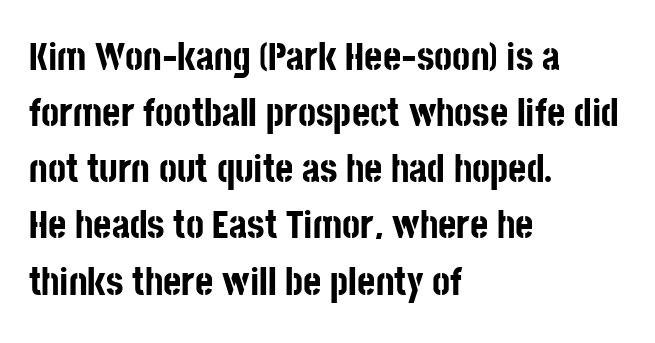
The image shows 39 px bold, condensed sans-serif type, upright; set left-aligned, normal line spacing (1.44x), normal letter spacing, not underlined; low stroke contrast and a large x-height.
